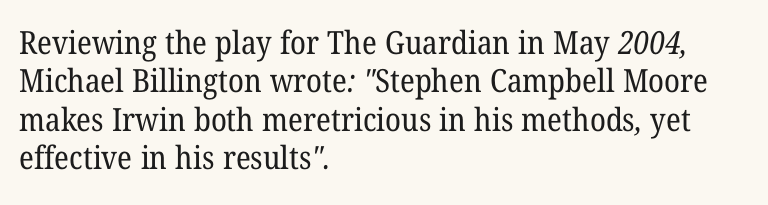
Q: Is the text bold? A: No.
Q: Is the typeface a serif or a sans-serif typeface? A: Serif.
Q: Is the text underlined? A: No.
Q: How is the paragraph aligned? A: Left-aligned.
Q: Is the spacing between letters normal or unusually wide? A: Normal.
Q: Width (condensed, normal, or wide)? A: Normal.
Q: Stroke contrast? A: Low.
Q: x-height? A: Medium.
Q: Monospaced? A: No.
